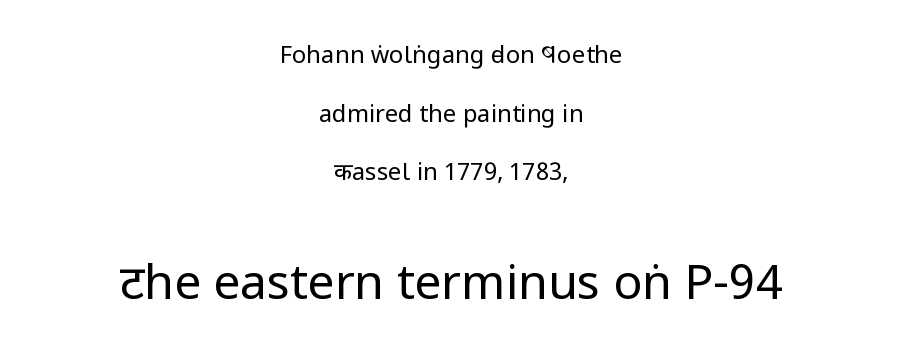
The image shows 48 px regular-weight, condensed sans-serif type, upright; set centered, loose line spacing (2.44x), normal letter spacing, not underlined; the second (bottom) block is 2.0x larger; low stroke contrast and a large x-height.
